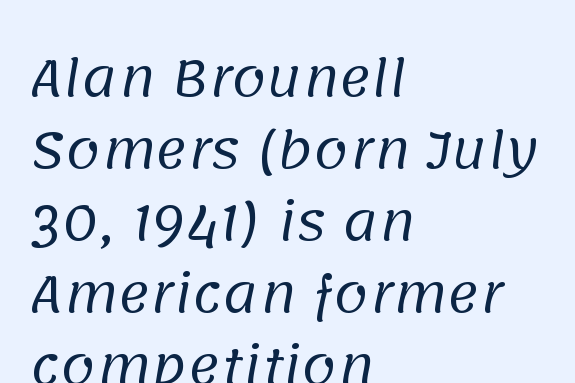
Are there feet on the stems? There aren't — it's a sans. Where is the straight margin? On the left. Letters rest on an invisible, unmarked baseline. The face looks like a standard text weight, possibly lighter.
